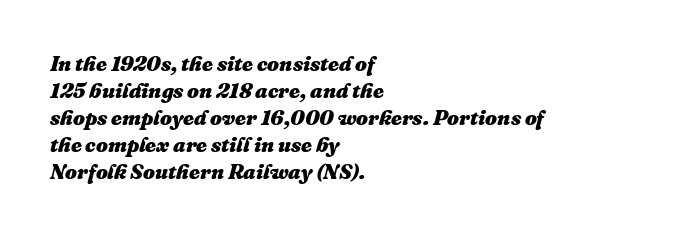
{"italic": "yes", "lean": "right", "slant_degrees": 16, "bold": "yes", "underline": "no", "align": "left", "line_spacing": "normal", "line_spacing_ratio": 1.28, "letter_spacing": "normal", "letter_spacing_em": 0.0, "glyph_px": 21}
